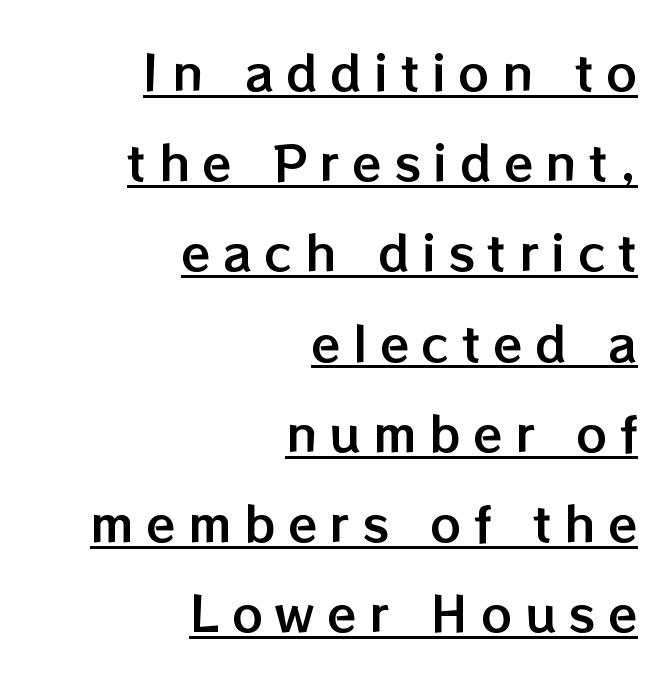
Check the space under the baseline: a stroke is drawn there. Posture: vertical. Do the characters align in a grid? No, the font is proportional. Alignment: flush right. The letters are spread apart with noticeably loose tracking.
